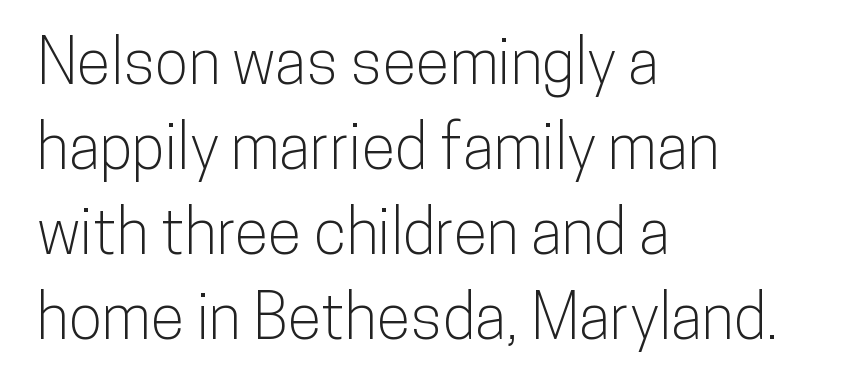
Q: Is the text italic (slanted)? A: No, it is upright.
Q: Is the typeface a serif or a sans-serif typeface? A: Sans-serif.
Q: Is the text underlined? A: No.
Q: How is the paragraph aligned? A: Left-aligned.
Q: Is the spacing between letters normal or unusually wide? A: Normal.
Q: Is the spacing between lines tight, normal or loose? A: Normal.
Q: Width (condensed, normal, or wide)? A: Condensed.
Q: Stroke contrast? A: Low.
Q: x-height? A: Medium.
Q: Monospaced? A: No.
